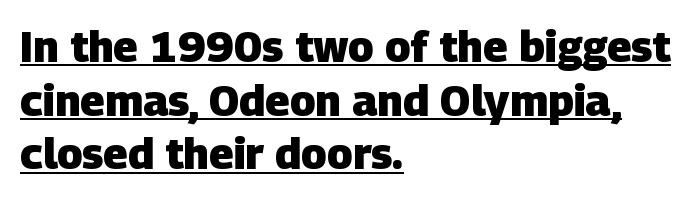
Bold? Absolutely — the strokes are thick and heavy. Looks like someone drew a line under every word here. Interline gaps are of average width in this sample. Do the characters align in a grid? No, the font is proportional. The rag falls on the right side of this text block. Nothing unusual about the tracking: characters are spaced as the font intends.
